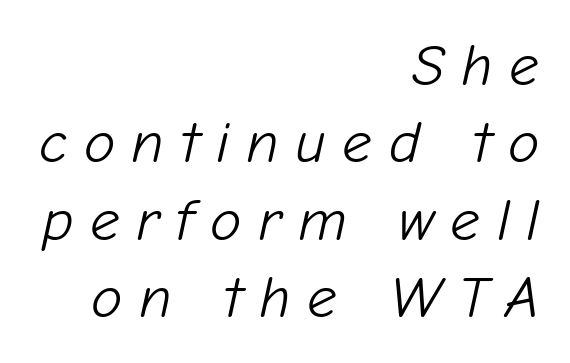
Q: Is the text bold? A: No.
Q: Is the text italic (slanted)? A: Yes, it leans right by about 12 degrees.
Q: Is the text underlined? A: No.
Q: How is the paragraph aligned? A: Right-aligned.
Q: Is the spacing between letters normal or unusually wide? A: Unusually wide.
Q: Is the spacing between lines tight, normal or loose? A: Normal.
Q: Width (condensed, normal, or wide)? A: Normal.
Q: Stroke contrast? A: Low.
Q: x-height? A: Medium.
Q: Monospaced? A: No.
